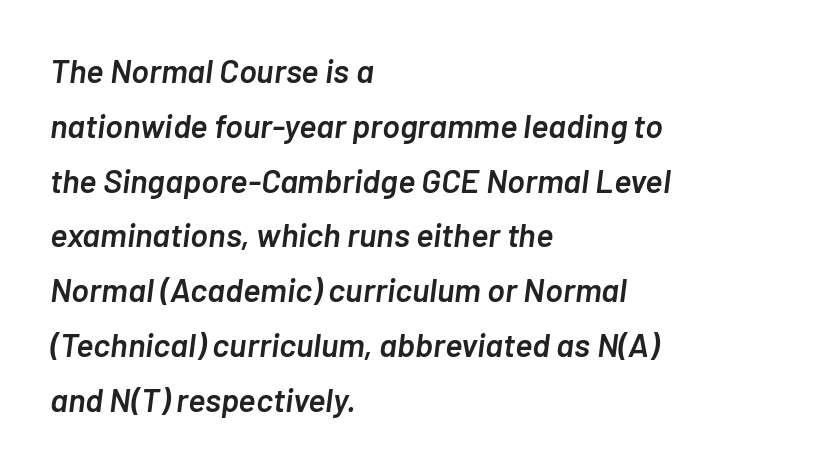
Q: Is the text bold? A: Semi-bold.
Q: Is the text italic (slanted)? A: Yes, it leans right by about 7 degrees.
Q: Is the text underlined? A: No.
Q: How is the paragraph aligned? A: Left-aligned.
Q: Is the spacing between letters normal or unusually wide? A: Normal.
Q: Is the spacing between lines tight, normal or loose? A: Normal.
Q: Width (condensed, normal, or wide)? A: Normal.
Q: Stroke contrast? A: Low.
Q: x-height? A: Medium.
Q: Monospaced? A: No.
